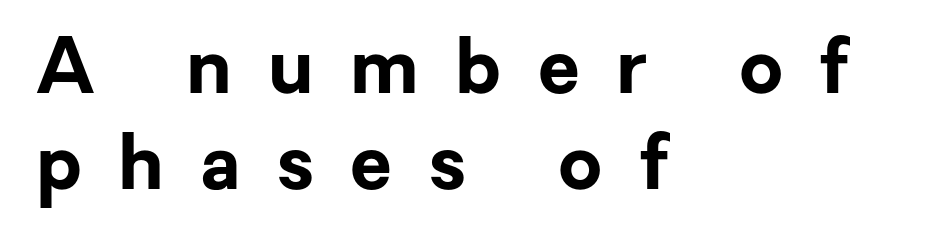
A typesetter would call this proportional, since set widths differ per character. Do the letters lean? They stand straight. Plenty of ink on the page — the face is bold. Nothing sits at the stroke ends, so this counts as sans-serif. The passage shown has open, widely tracked lettering throughout. Normally led — the rows are evenly, conventionally spaced.
